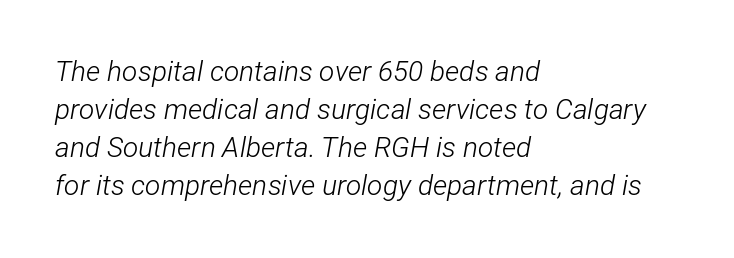
The image shows 28 px light, condensed type, italic (leaning right); set left-aligned, normal line spacing (1.36x), normal letter spacing, not underlined; low stroke contrast and a medium x-height.
